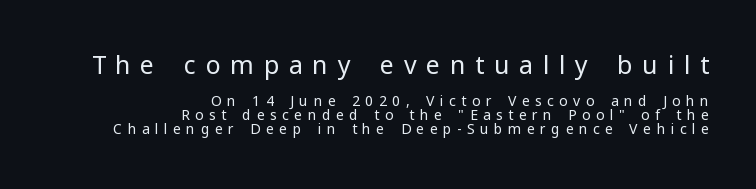
The image shows 25 px text type, upright; set right-aligned, tight line spacing (0.98x), unusually wide letter spacing (+0.39 em), not underlined; the first (top) block is 1.79x larger.
